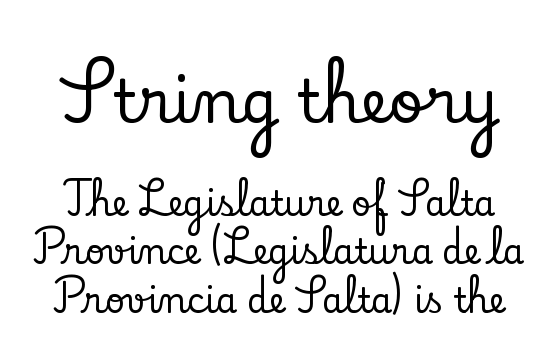
{"serif": "yes", "italic": "no", "width": "normal", "stroke_contrast": "low", "x_height": "small", "monospaced": "no", "underline": "no", "line_spacing": "normal", "line_spacing_ratio": 1.42, "letter_spacing": "normal", "letter_spacing_em": 0.0, "larger_block": "first", "size_ratio": 1.76, "glyph_px": 60}
